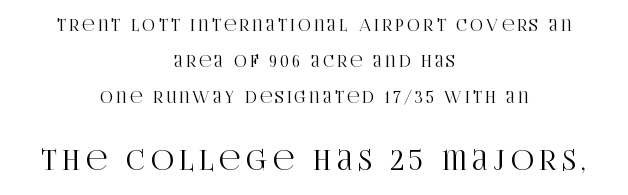
{"serif": "yes", "italic": "no", "width": "condensed", "stroke_contrast": "high", "x_height": "large", "monospaced": "no", "underline": "no", "align": "center", "line_spacing": "loose", "line_spacing_ratio": 2.24, "letter_spacing": "wide", "letter_spacing_em": 0.21, "larger_block": "second", "size_ratio": 1.75, "glyph_px": 28}
